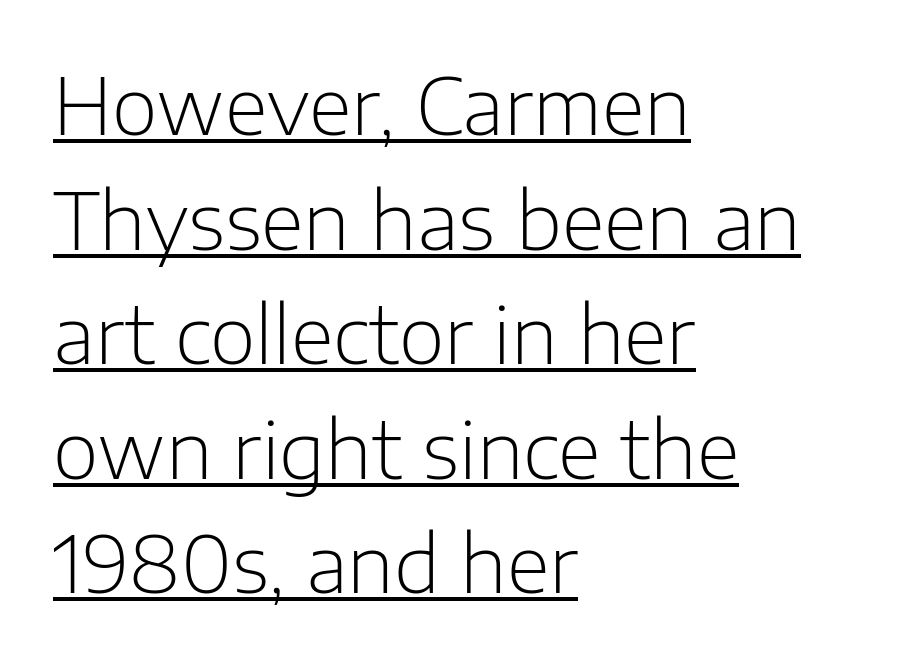
Q: Is the text bold? A: No.
Q: Is the text italic (slanted)? A: No, it is upright.
Q: Is the typeface a serif or a sans-serif typeface? A: Sans-serif.
Q: Is the text underlined? A: Yes.
Q: How is the paragraph aligned? A: Left-aligned.
Q: Is the spacing between letters normal or unusually wide? A: Normal.
Q: Is the spacing between lines tight, normal or loose? A: Normal.
Q: Width (condensed, normal, or wide)? A: Normal.
Q: Stroke contrast? A: Low.
Q: x-height? A: Medium.
Q: Monospaced? A: No.
